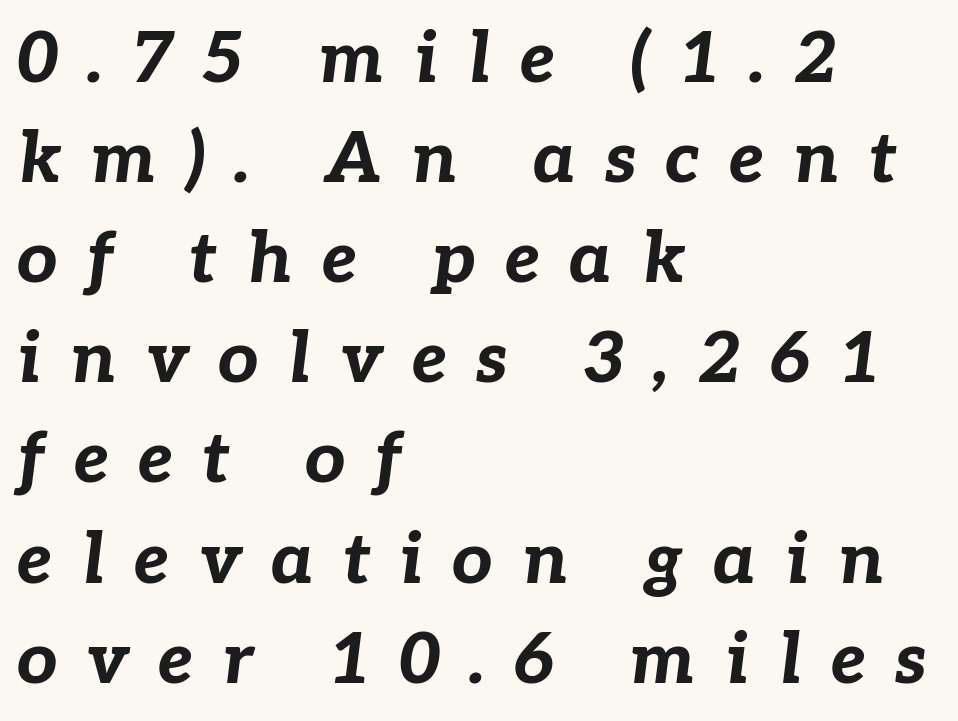
{"italic": "yes", "lean": "right", "slant_degrees": 7, "bold": "yes", "weight": "bold", "width": "normal", "stroke_contrast": "low", "x_height": "medium", "monospaced": "no", "underline": "no", "align": "left", "line_spacing": "normal", "line_spacing_ratio": 1.41, "letter_spacing": "wide", "letter_spacing_em": 0.41, "glyph_px": 71}
